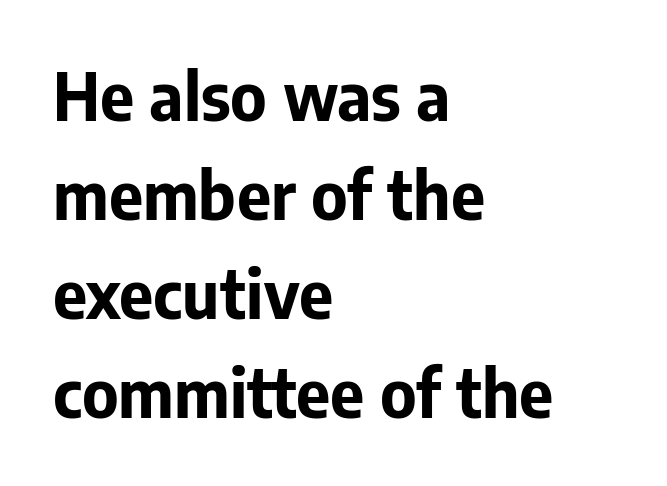
Q: Is the text bold? A: Yes.
Q: Is the text italic (slanted)? A: No, it is upright.
Q: Is the typeface a serif or a sans-serif typeface? A: Sans-serif.
Q: Is the text underlined? A: No.
Q: How is the paragraph aligned? A: Left-aligned.
Q: Is the spacing between letters normal or unusually wide? A: Normal.
Q: Is the spacing between lines tight, normal or loose? A: Normal.
Q: Width (condensed, normal, or wide)? A: Normal.
Q: Stroke contrast? A: Low.
Q: x-height? A: Medium.
Q: Monospaced? A: No.
